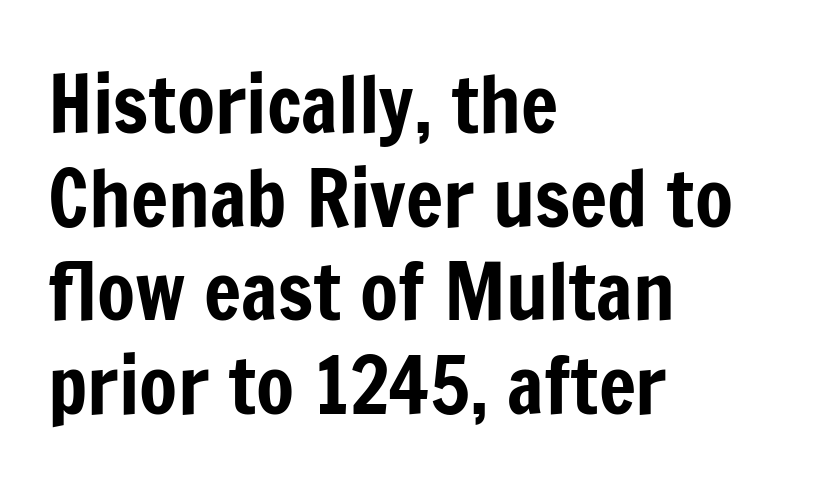
Any mark beneath the type? The region is blank. Short note: letters normally spaced. Does the copy run flush right? No — it runs flush left. The rendering shows plain stroke endings on the letterforms — a sans-serif design. Varying glyph widths throughout — classic text-font behaviour. Unlike italic type, these characters show no tilt at all.
